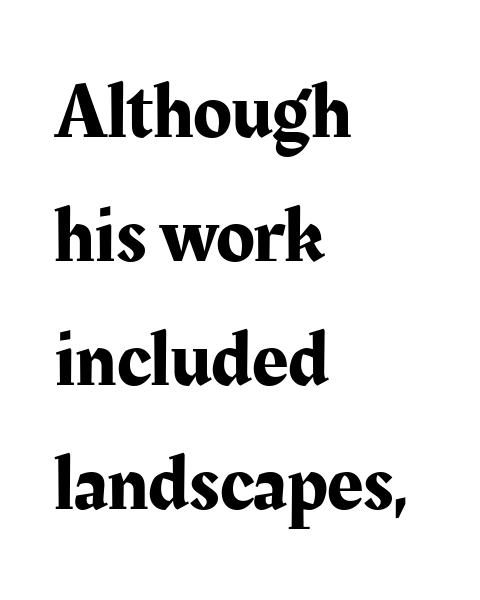
Q: Is the text italic (slanted)? A: No, it is upright.
Q: Is the typeface a serif or a sans-serif typeface? A: Serif.
Q: Is the text underlined? A: No.
Q: How is the paragraph aligned? A: Left-aligned.
Q: Is the spacing between letters normal or unusually wide? A: Normal.
Q: Is the spacing between lines tight, normal or loose? A: Normal.
Q: Width (condensed, normal, or wide)? A: Normal.
Q: Stroke contrast? A: Medium.
Q: x-height? A: Medium.
Q: Monospaced? A: No.
